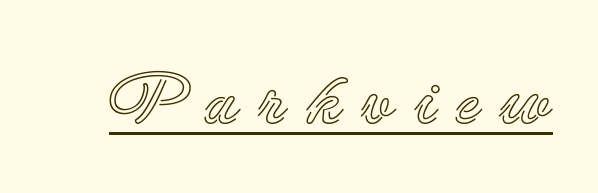
{"width": "normal", "x_height": "small", "monospaced": "no", "underline": "yes", "letter_spacing": "wide", "letter_spacing_em": 0.26, "glyph_px": 74}
